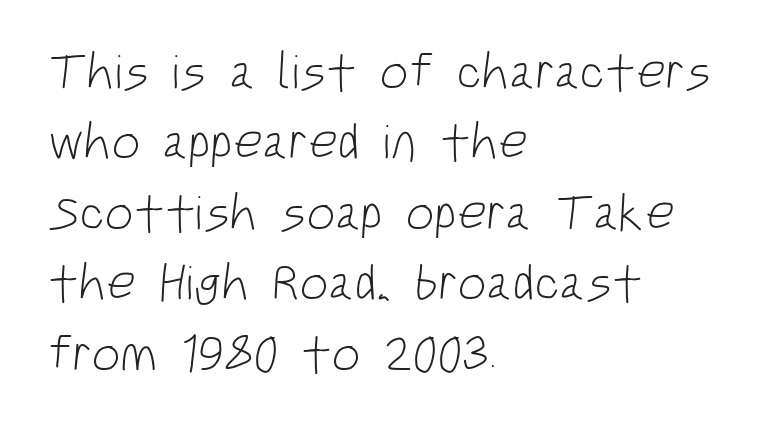
The image shows 51 px light, condensed sans-serif type; set left-aligned, normal line spacing (1.38x), normal letter spacing, not underlined; low stroke contrast and a large x-height.
